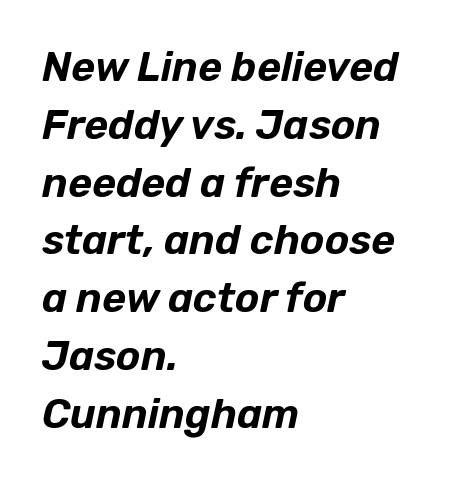
The image shows 41 px text type, italic (leaning right); set left-aligned, normal line spacing (1.41x), normal letter spacing, not underlined; low stroke contrast and a medium x-height.
